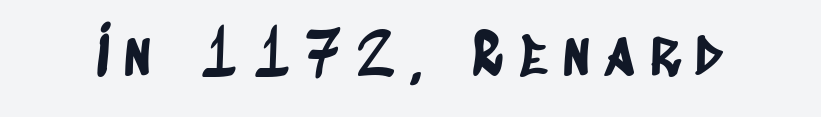
Q: Is the typeface a serif or a sans-serif typeface? A: Sans-serif.
Q: Is the text underlined? A: No.
Q: Is the spacing between letters normal or unusually wide? A: Unusually wide.
Q: Width (condensed, normal, or wide)? A: Condensed.
Q: Stroke contrast? A: Low.
Q: x-height? A: Large.
Q: Monospaced? A: No.
